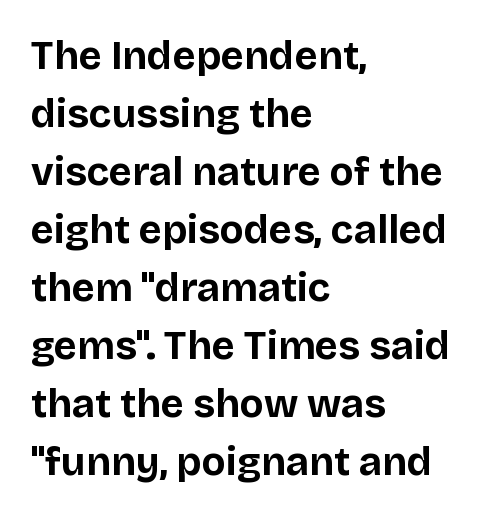
The image shows 40 px bold sans-serif type, upright; set left-aligned, normal line spacing (1.45x), normal letter spacing, not underlined; low stroke contrast and a large x-height.
